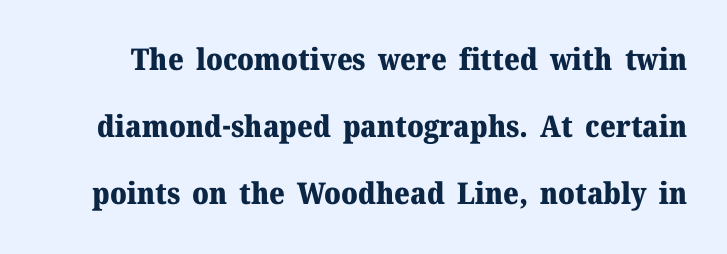
{"serif": "yes", "italic": "no", "bold": "yes", "weight": "heavy", "width": "normal", "stroke_contrast": "medium", "x_height": "medium", "monospaced": "no", "underline": "no", "line_spacing": "loose", "line_spacing_ratio": 2.23, "letter_spacing": "normal", "letter_spacing_em": 0.0, "glyph_px": 30}
